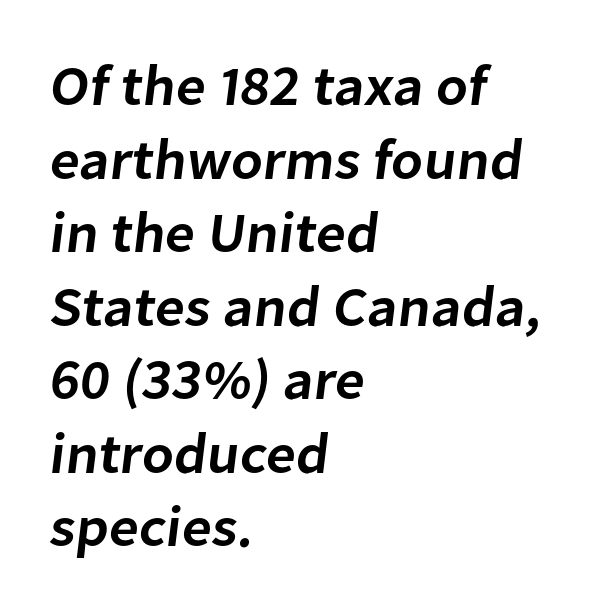
Q: Is the text bold? A: Semi-bold.
Q: Is the typeface a serif or a sans-serif typeface? A: Sans-serif.
Q: Is the text underlined? A: No.
Q: How is the paragraph aligned? A: Left-aligned.
Q: Is the spacing between letters normal or unusually wide? A: Normal.
Q: Is the spacing between lines tight, normal or loose? A: Normal.
Q: Width (condensed, normal, or wide)? A: Normal.
Q: Stroke contrast? A: Low.
Q: x-height? A: Medium.
Q: Monospaced? A: No.
